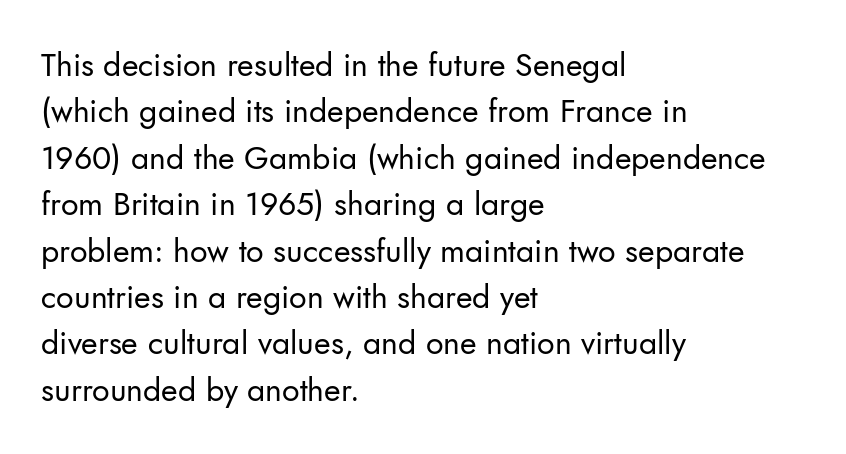
Q: Is the text bold? A: No.
Q: Is the text italic (slanted)? A: No, it is upright.
Q: Is the typeface a serif or a sans-serif typeface? A: Sans-serif.
Q: Is the text underlined? A: No.
Q: How is the paragraph aligned? A: Left-aligned.
Q: Is the spacing between letters normal or unusually wide? A: Normal.
Q: Is the spacing between lines tight, normal or loose? A: Normal.
Q: Width (condensed, normal, or wide)? A: Normal.
Q: Stroke contrast? A: Low.
Q: x-height? A: Small.
Q: Monospaced? A: No.
